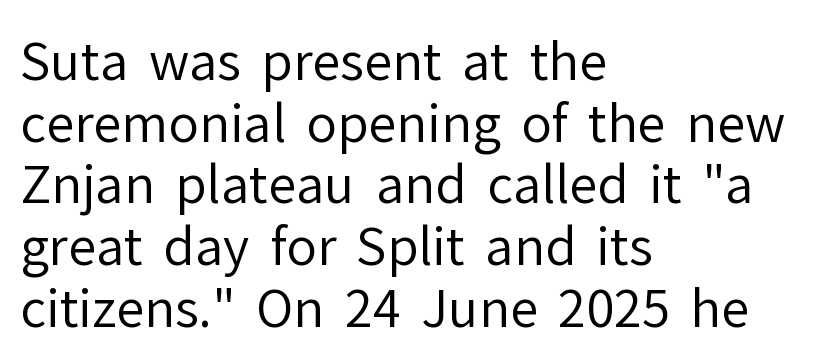
Q: Is the text bold? A: No.
Q: Is the text italic (slanted)? A: No, it is upright.
Q: Is the typeface a serif or a sans-serif typeface? A: Sans-serif.
Q: Is the text underlined? A: No.
Q: How is the paragraph aligned? A: Left-aligned.
Q: Is the spacing between letters normal or unusually wide? A: Normal.
Q: Width (condensed, normal, or wide)? A: Normal.
Q: Stroke contrast? A: Low.
Q: x-height? A: Medium.
Q: Monospaced? A: No.
